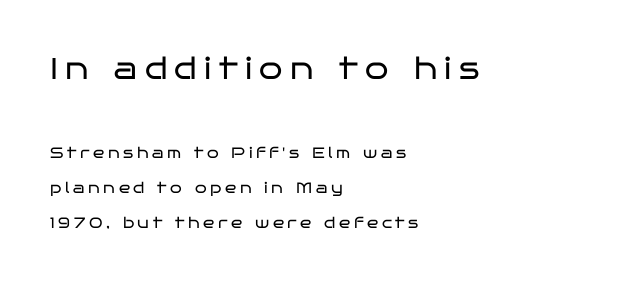
The image shows 30 px regular-weight, wide sans-serif type, upright; set left-aligned, loose line spacing (2.31x), unusually wide letter spacing (+0.24 em), not underlined; the first (top) block is 2.0x larger; low stroke contrast and a large x-height.
